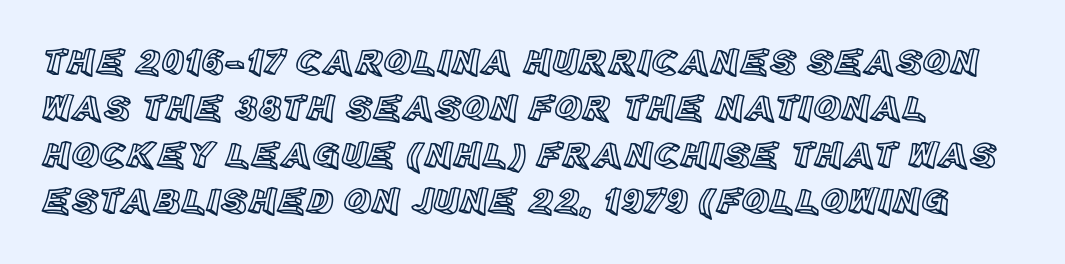
The image shows 38 px text type; set left-aligned, line spacing 1.22x, normal letter spacing, not underlined; a large x-height.
